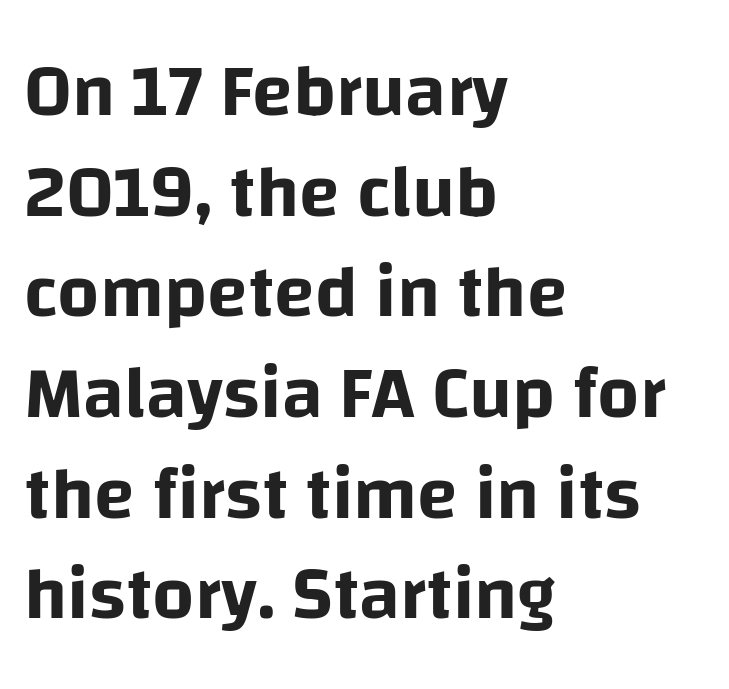
The image shows 74 px sans-serif type, upright; set left-aligned, normal line spacing (1.36x), normal letter spacing, not underlined; low stroke contrast and a large x-height.
